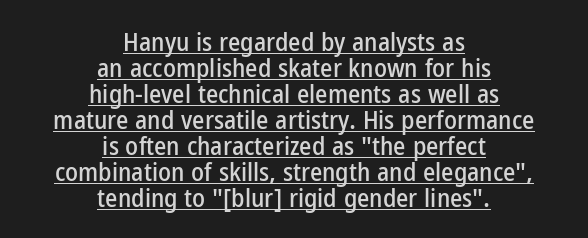
The image shows 26 px text type, upright; set centered, tight line spacing (1.0x), normal letter spacing, underlined.
